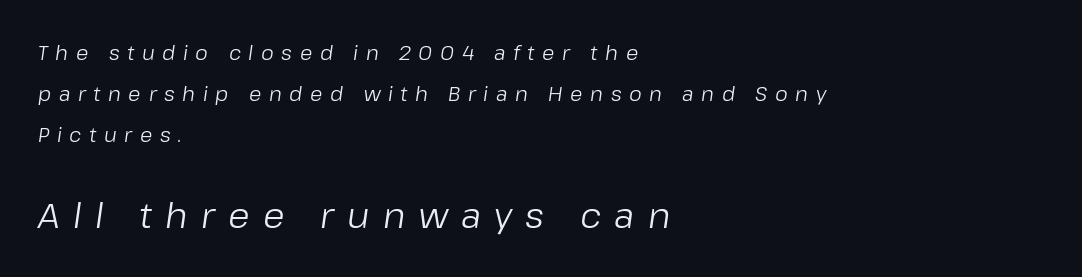
Q: Is the text bold? A: No.
Q: Is the text italic (slanted)? A: Yes, it leans right by about 8 degrees.
Q: Is the text underlined? A: No.
Q: How is the paragraph aligned? A: Left-aligned.
Q: Is the spacing between letters normal or unusually wide? A: Unusually wide.
Q: Is the spacing between lines tight, normal or loose? A: Loose.
Q: Which block of text is set in a larger size, the first (top) or the second (bottom)? A: The second (bottom) one.
Q: Width (condensed, normal, or wide)? A: Normal.
Q: Stroke contrast? A: Low.
Q: x-height? A: Medium.
Q: Monospaced? A: No.
